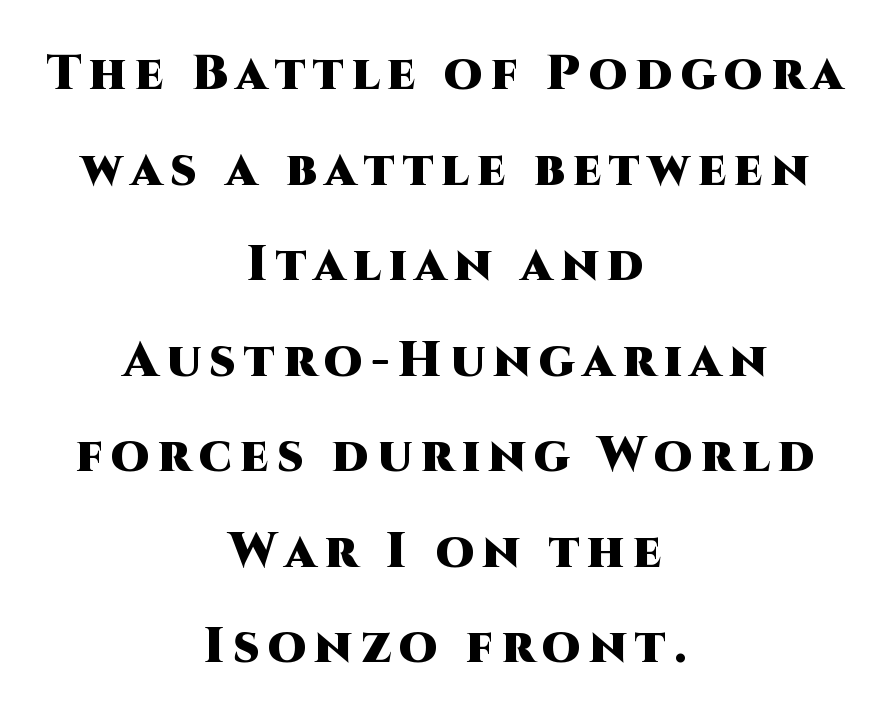
The image shows 49 px heavy sans-serif type, upright; set centered, loose line spacing (1.95x), not underlined; high stroke contrast and a large x-height.
